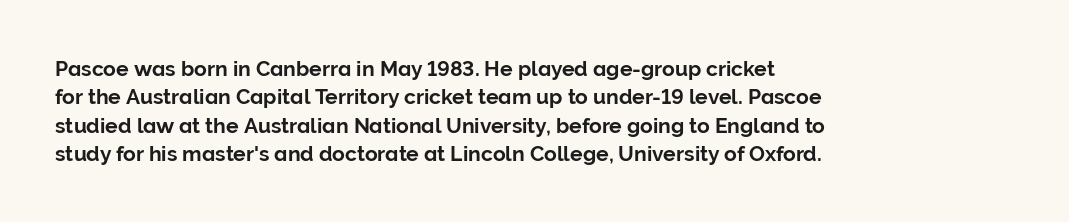
The image shows 21 px text type, upright; set left-aligned, normal line spacing (1.35x), normal letter spacing, not underlined.
